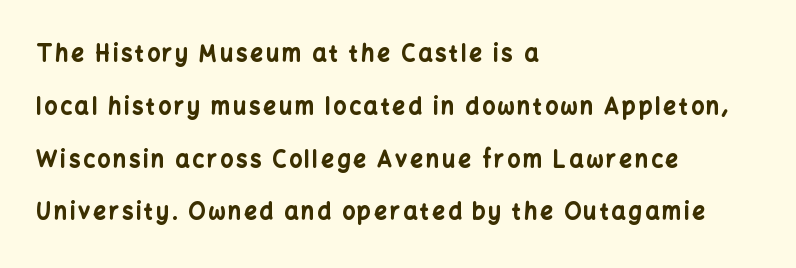
Nope, not italic — everything's standing straight. Its strokes are broad and dark, the hallmark of bold type. Check under the words: just untouched page. Teacher's note: observe the even left margin — that is flush-left alignment. Students, observe: this is what heavily led, spacious text looks like.
